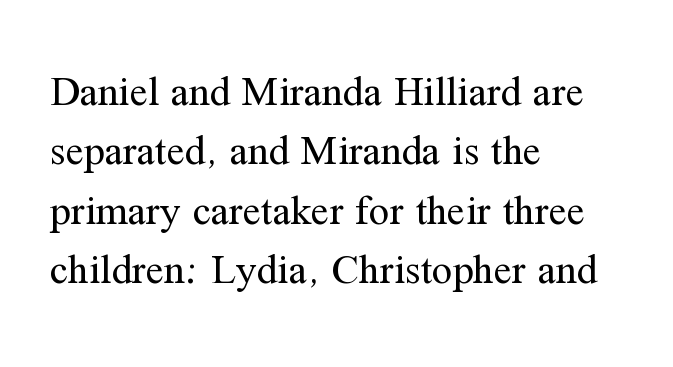
These lines stack with their left ends in a neat column. Stroke terminals: seriffed. A normal amount of white space separates one row of letters from the next. Stems and bowls with no extra thickness — not bold. Glyph-to-glyph distance matches everyday printed text.
